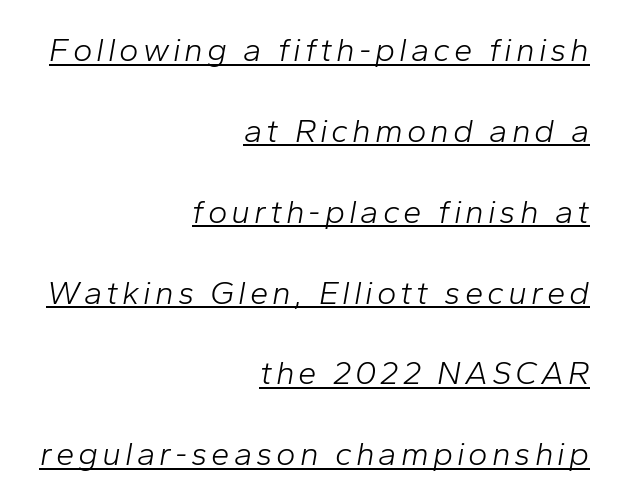
Q: Is the text bold? A: No.
Q: Is the text italic (slanted)? A: Yes, it leans right by about 10 degrees.
Q: Is the text underlined? A: Yes.
Q: How is the paragraph aligned? A: Right-aligned.
Q: Is the spacing between lines tight, normal or loose? A: Loose.
Q: Width (condensed, normal, or wide)? A: Normal.
Q: Stroke contrast? A: Low.
Q: x-height? A: Medium.
Q: Monospaced? A: No.
